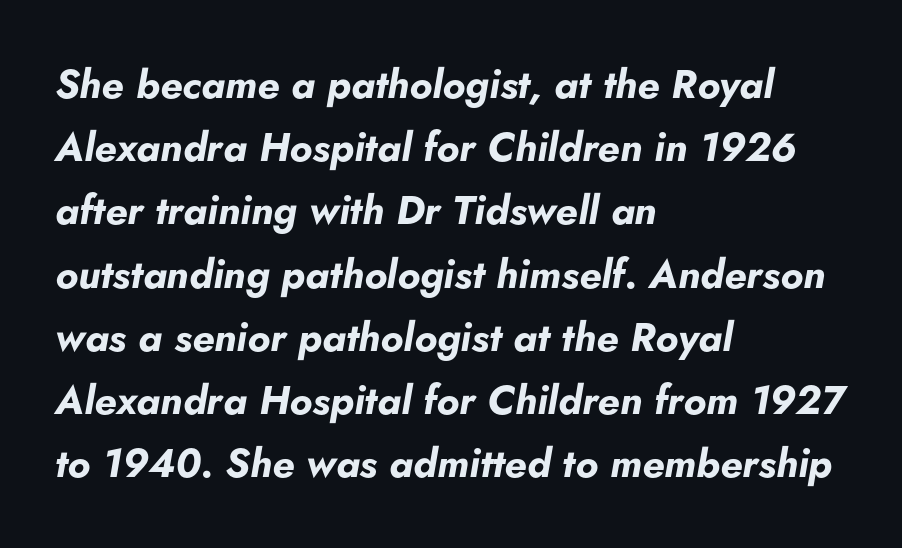
Q: Is the text bold? A: Yes.
Q: Is the text italic (slanted)? A: Yes, it leans right by about 5 degrees.
Q: Is the text underlined? A: No.
Q: How is the paragraph aligned? A: Left-aligned.
Q: Is the spacing between letters normal or unusually wide? A: Normal.
Q: Is the spacing between lines tight, normal or loose? A: Normal.
Q: Width (condensed, normal, or wide)? A: Normal.
Q: Stroke contrast? A: Low.
Q: x-height? A: Small.
Q: Monospaced? A: No.
